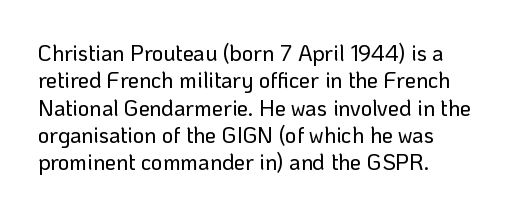
{"italic": "no", "underline": "no", "align": "left", "line_spacing_ratio": 1.24, "letter_spacing": "normal", "letter_spacing_em": 0.0, "glyph_px": 22}
